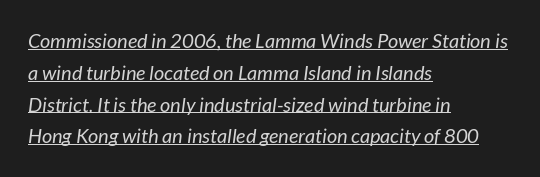
{"italic": "yes", "lean": "right", "slant_degrees": 7, "bold": "no", "underline": "yes", "align": "left", "line_spacing": "normal", "line_spacing_ratio": 1.59, "letter_spacing": "normal", "letter_spacing_em": 0.0, "glyph_px": 20}
